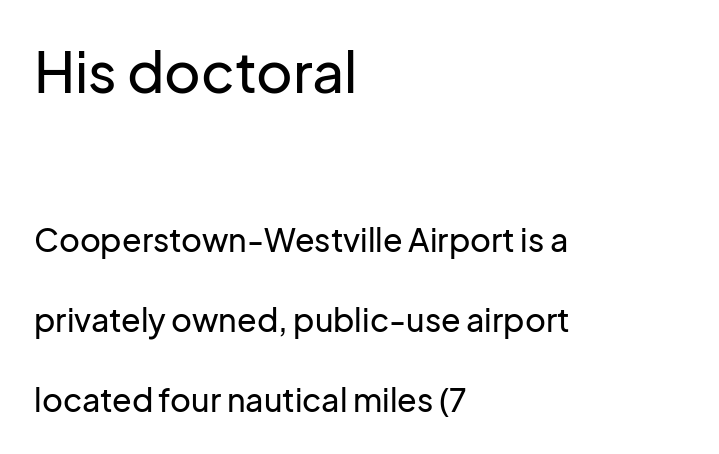
Check under the words: just untouched page. Where is the straight margin? On the left. Posture: upright roman. Compared with typical paragraphs, the rows here are farther apart. Nothing sits at the stroke ends, so this counts as sans-serif. The letters advance in unequal steps, a hallmark of proportional type.
